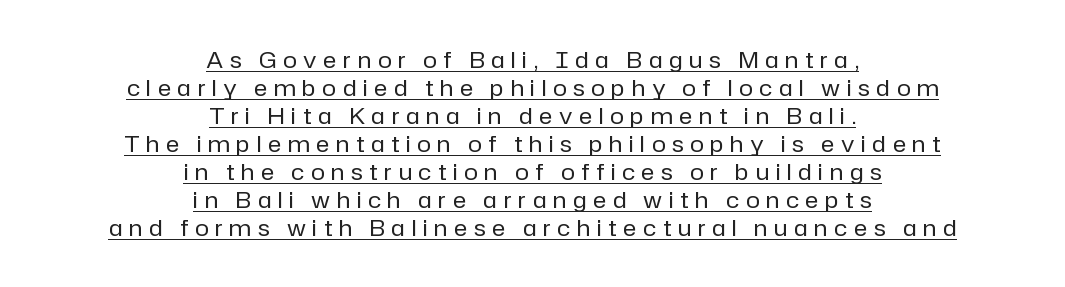
These lines are centered, leaving both edges ragged. The cut favours lightness, reaching ordinary text weight at its darkest. Tracking here is generous; glyphs stand well apart from one another. Upright lettering throughout. Underlined type.
